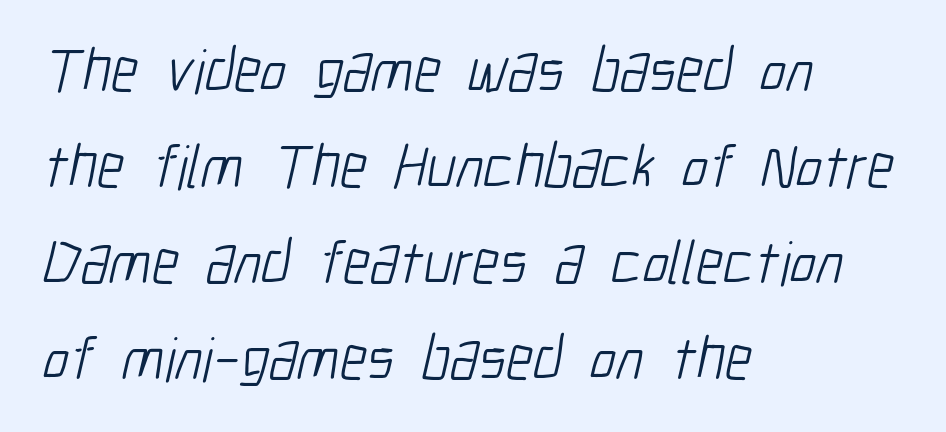
{"serif": "no", "bold": "no", "weight": "light", "width": "condensed", "stroke_contrast": "low", "x_height": "medium", "monospaced": "no", "underline": "no", "align": "left", "line_spacing": "normal", "line_spacing_ratio": 1.55, "letter_spacing": "normal", "letter_spacing_em": 0.0, "glyph_px": 62}
